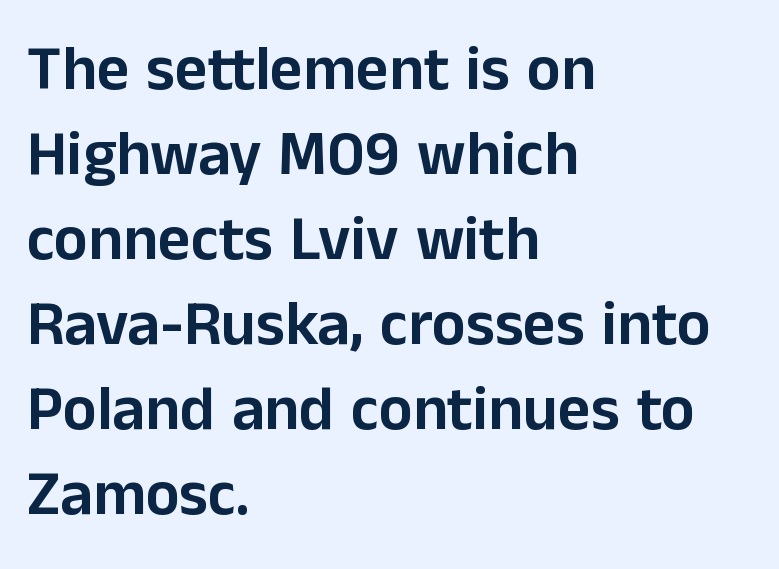
Q: Is the text italic (slanted)? A: No, it is upright.
Q: Is the typeface a serif or a sans-serif typeface? A: Sans-serif.
Q: Is the text underlined? A: No.
Q: How is the paragraph aligned? A: Left-aligned.
Q: Is the spacing between letters normal or unusually wide? A: Normal.
Q: Is the spacing between lines tight, normal or loose? A: Normal.
Q: Width (condensed, normal, or wide)? A: Normal.
Q: Stroke contrast? A: Low.
Q: x-height? A: Medium.
Q: Monospaced? A: No.
